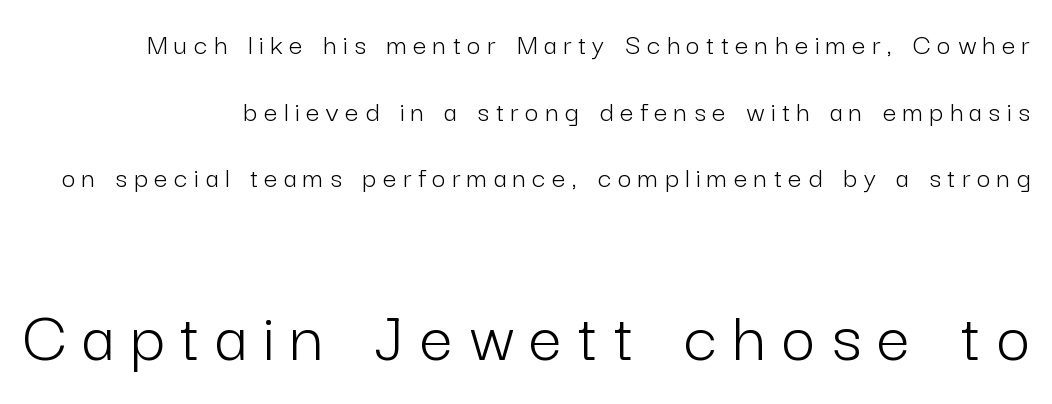
The image shows 74 px light sans-serif type, upright; set right-aligned, loose line spacing (2.22x), unusually wide letter spacing (+0.22 em), not underlined; the second (bottom) block is 2.47x larger; low stroke contrast and a medium x-height.
